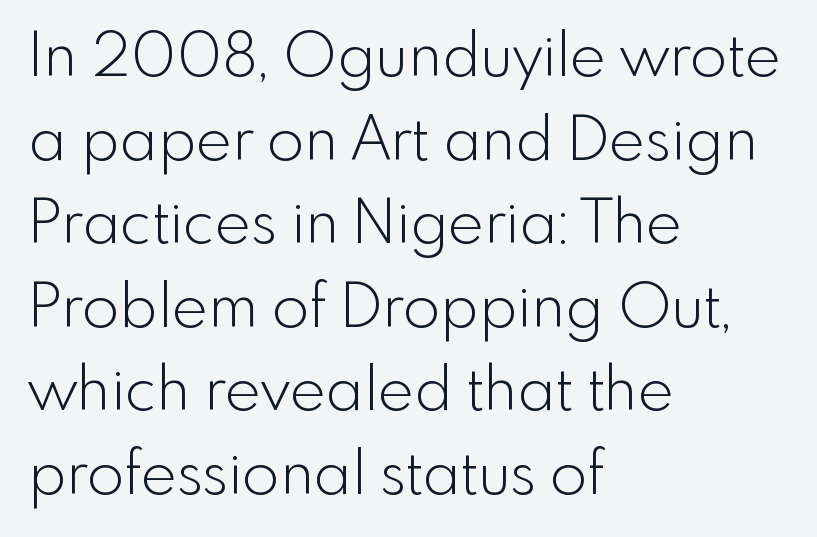
The image shows 61 px light sans-serif type, upright; set left-aligned, normal line spacing (1.37x), normal letter spacing, not underlined; a small x-height.
